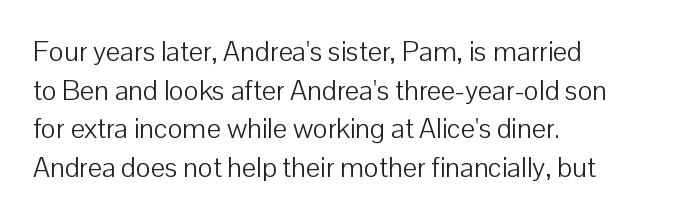
The image shows 28 px light sans-serif type, upright; set left-aligned, normal line spacing (1.38x), normal letter spacing, not underlined; low stroke contrast and a medium x-height.
